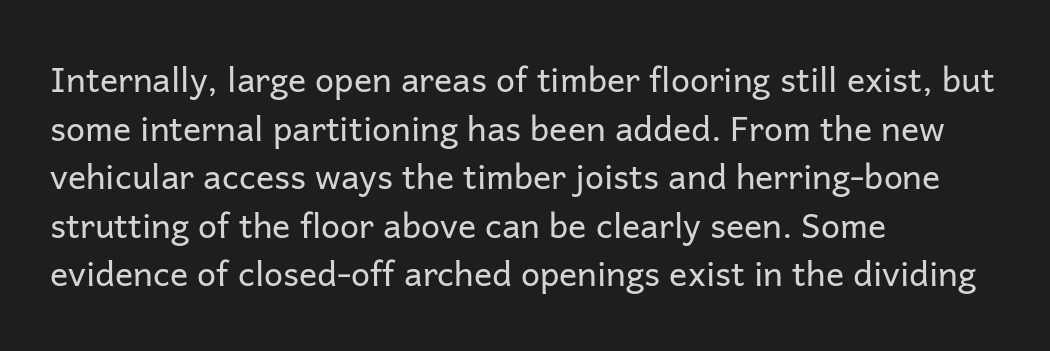
The image shows 34 px regular-weight sans-serif type, upright; set left-aligned, normal line spacing (1.43x), normal letter spacing, not underlined; low stroke contrast and a medium x-height.
